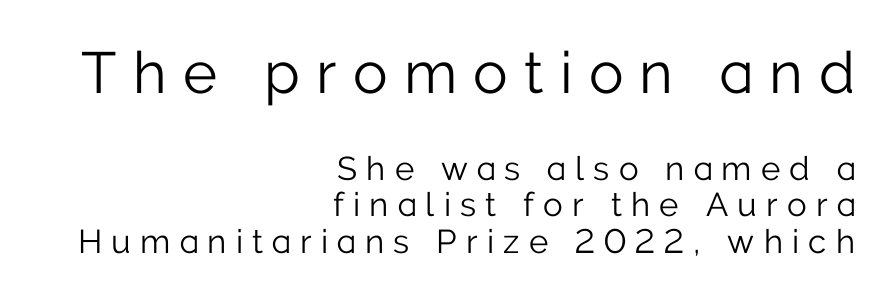
Q: Is the text bold? A: No.
Q: Is the text italic (slanted)? A: No, it is upright.
Q: Is the typeface a serif or a sans-serif typeface? A: Sans-serif.
Q: Is the text underlined? A: No.
Q: How is the paragraph aligned? A: Right-aligned.
Q: Is the spacing between letters normal or unusually wide? A: Unusually wide.
Q: Is the spacing between lines tight, normal or loose? A: Tight.
Q: Which block of text is set in a larger size, the first (top) or the second (bottom)? A: The first (top) one.
Q: Width (condensed, normal, or wide)? A: Normal.
Q: Stroke contrast? A: Low.
Q: x-height? A: Medium.
Q: Monospaced? A: No.
